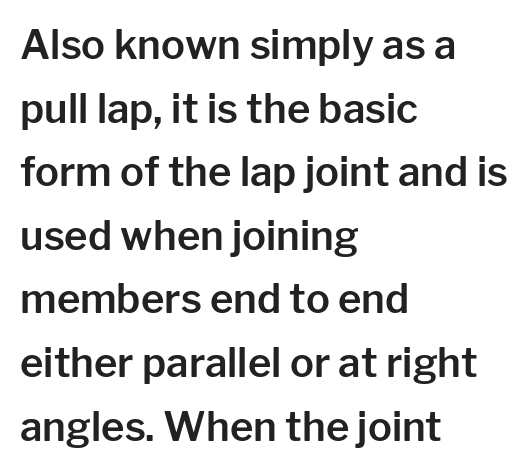
{"serif": "no", "italic": "no", "width": "normal", "stroke_contrast": "low", "x_height": "medium", "monospaced": "no", "underline": "no", "align": "left", "line_spacing": "normal", "line_spacing_ratio": 1.59, "letter_spacing": "normal", "letter_spacing_em": 0.0, "glyph_px": 40}
